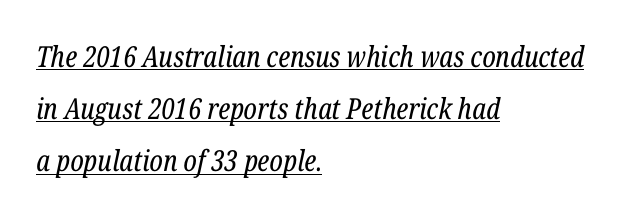
{"serif": "yes", "italic": "yes", "lean": "right", "slant_degrees": 12, "bold": "no", "weight": "regular", "width": "condensed", "stroke_contrast": "low", "x_height": "medium", "monospaced": "no", "underline": "yes", "align": "left", "line_spacing_ratio": 1.8, "letter_spacing": "normal", "letter_spacing_em": 0.0, "glyph_px": 29}
